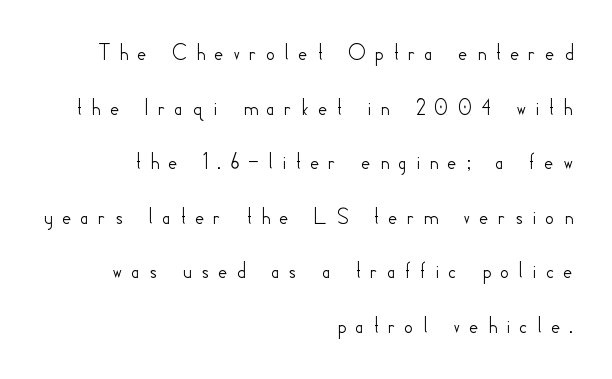
Does the copy run flush right? Yes — the right margin is perfectly even. Compared with typical paragraphs, the rows here are farther apart. Posture: upright roman. Clear beneath every line of the passage. This rendering widens character spacing well past its baseline value.
